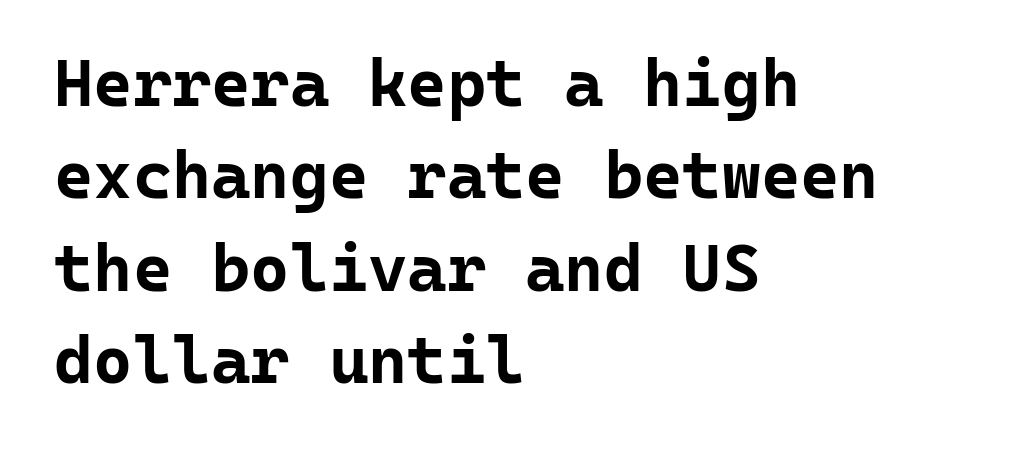
The image shows 67 px bold sans-serif type, upright, monospaced; set left-aligned, normal line spacing (1.38x), normal letter spacing, not underlined; low stroke contrast and a medium x-height.
